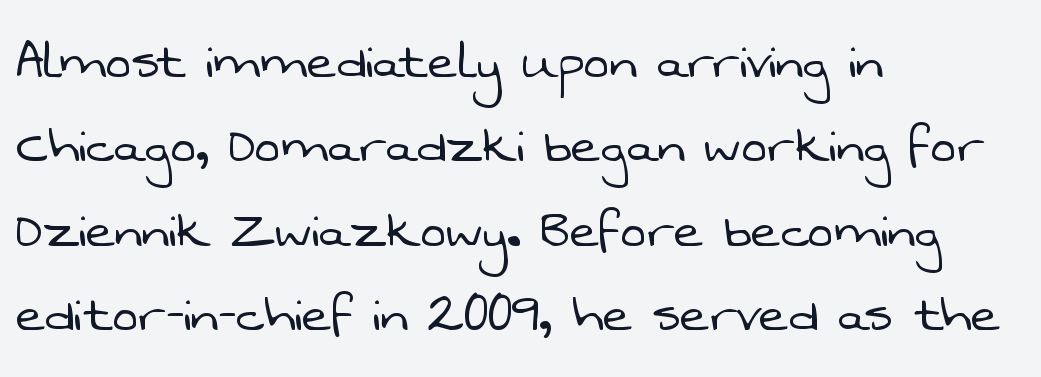
The image shows 62 px light sans-serif type; set left-aligned, normal line spacing (1.36x), normal letter spacing, not underlined; low stroke contrast and a medium x-height.
